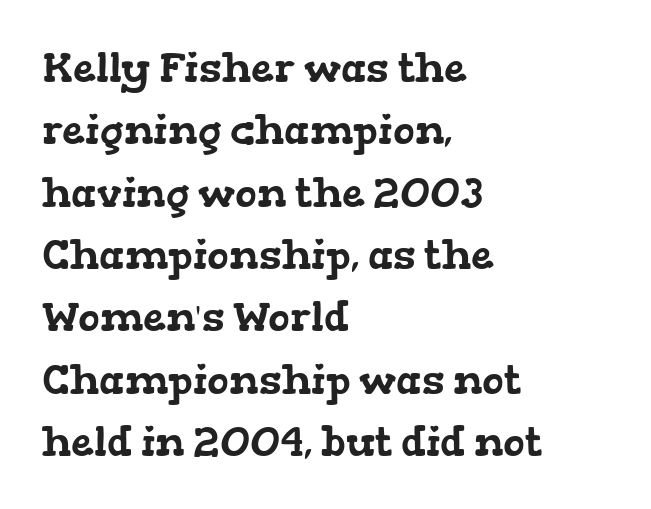
Each letter keeps its own natural width here, so spacing adapts to shape. This rendering uses left alignment, leaving the right contour irregular. Tracking here is standard; glyphs follow each other at the usual distance. What's the leading like? Ordinary, nothing unusual. These lines are composed in type with serifs. Nobody drew a line under any word here.
